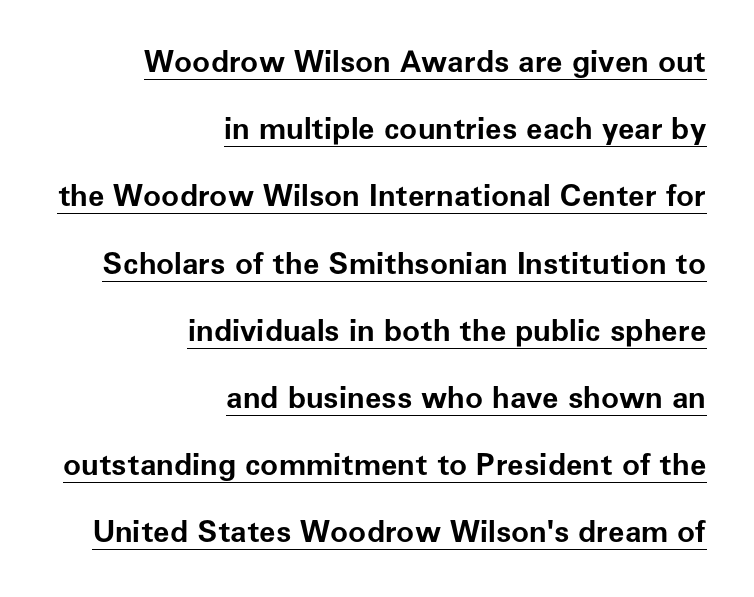
The rendering shows plain stroke endings on the letterforms — a sans-serif design. If you measured baseline to baseline, you'd find a long distance. Caption: multi-line text, flush right, ragged left. Inter-character spacing is left at the font's built-in metrics.
